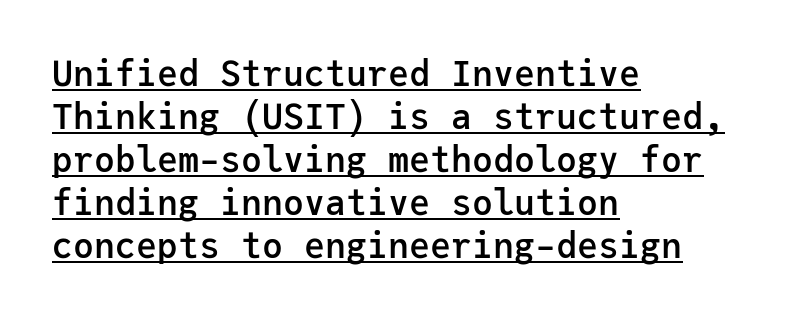
Q: Is the text bold? A: Semi-bold.
Q: Is the text italic (slanted)? A: No, it is upright.
Q: Is the typeface a serif or a sans-serif typeface? A: Sans-serif.
Q: Is the text underlined? A: Yes.
Q: How is the paragraph aligned? A: Left-aligned.
Q: Is the spacing between letters normal or unusually wide? A: Normal.
Q: Width (condensed, normal, or wide)? A: Normal.
Q: Stroke contrast? A: Low.
Q: x-height? A: Medium.
Q: Monospaced? A: Yes.
